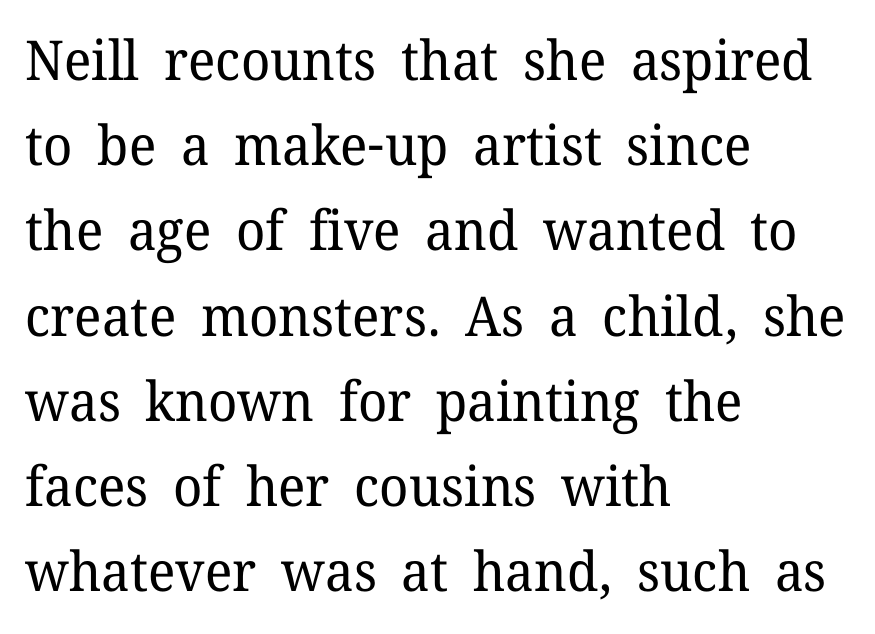
The image shows 55 px regular-weight serif type, upright; set left-aligned, normal line spacing (1.55x), normal letter spacing, not underlined; low stroke contrast and a medium x-height.
